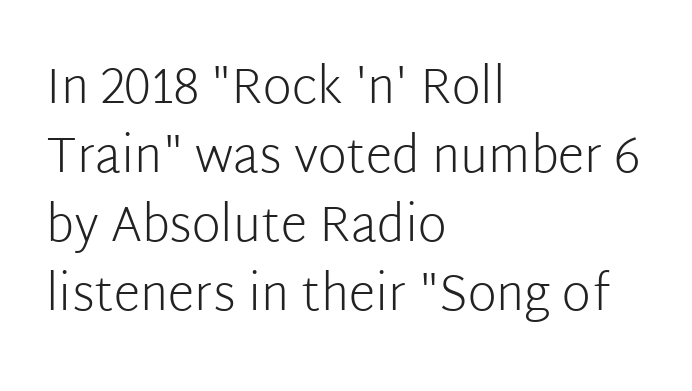
Q: Is the text bold? A: No.
Q: Is the text italic (slanted)? A: No, it is upright.
Q: Is the typeface a serif or a sans-serif typeface? A: Sans-serif.
Q: Is the text underlined? A: No.
Q: How is the paragraph aligned? A: Left-aligned.
Q: Is the spacing between letters normal or unusually wide? A: Normal.
Q: Is the spacing between lines tight, normal or loose? A: Normal.
Q: Width (condensed, normal, or wide)? A: Normal.
Q: Stroke contrast? A: Low.
Q: x-height? A: Medium.
Q: Monospaced? A: No.
